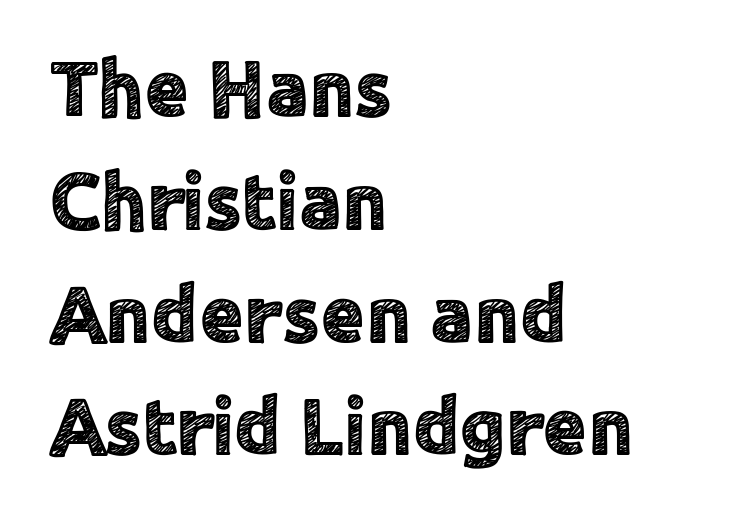
The image shows 80 px sans-serif type, upright; set left-aligned, normal line spacing (1.41x), normal letter spacing, not underlined; a medium x-height.
